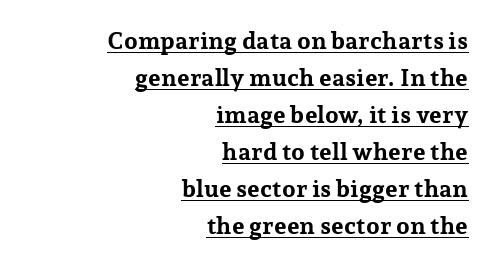
The image shows 24 px bold type, upright; set right-aligned, normal line spacing (1.54x), normal letter spacing, underlined.
